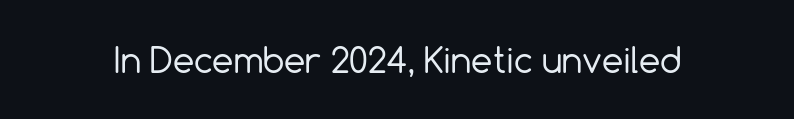
Q: Is the text bold? A: No.
Q: Is the text italic (slanted)? A: No, it is upright.
Q: Is the typeface a serif or a sans-serif typeface? A: Sans-serif.
Q: Is the text underlined? A: No.
Q: Is the spacing between letters normal or unusually wide? A: Normal.
Q: Width (condensed, normal, or wide)? A: Normal.
Q: x-height? A: Medium.
Q: Monospaced? A: No.
